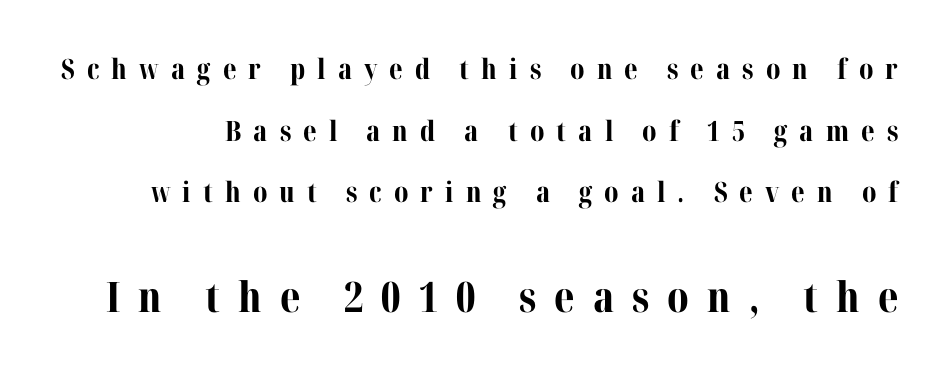
The image shows 42 px bold serif type, upright; set loose line spacing (2.2x), unusually wide letter spacing (+0.43 em), not underlined; the second (bottom) block is 1.5x larger; medium stroke contrast and a medium x-height.
